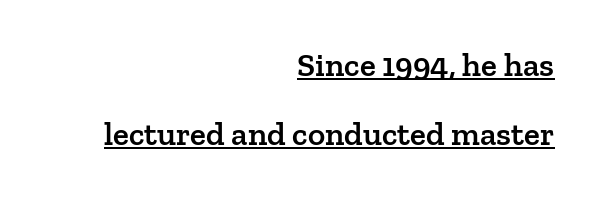
This is underlined copy, the kind a proofreader might mark for attention. The letters sit at their default tracking, neither squeezed nor spread. The text block is weighted toward the right margin, trailing off unevenly leftward. You could not count columns in this text — the font is proportionally spaced. The text was rendered using a seriffed face with decorative stroke endings.
